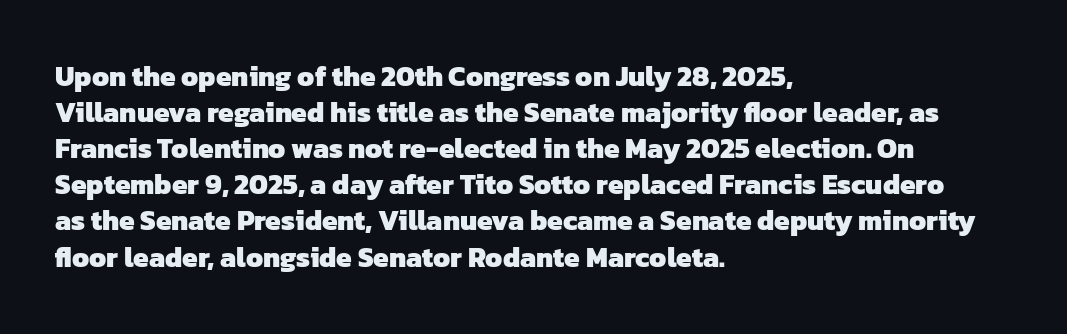
The image shows 28 px heavy sans-serif type; set left-aligned, normal line spacing (1.29x), normal letter spacing, not underlined; low stroke contrast and a medium x-height.
